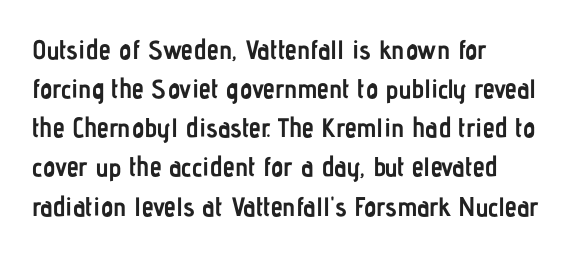
The typography opts for an upright posture over an oblique one. The face used here has the dense, thick strokes of a bold. Words float on clear page, feet unadorned. The typesetter chose a ragged-right arrangement here.
